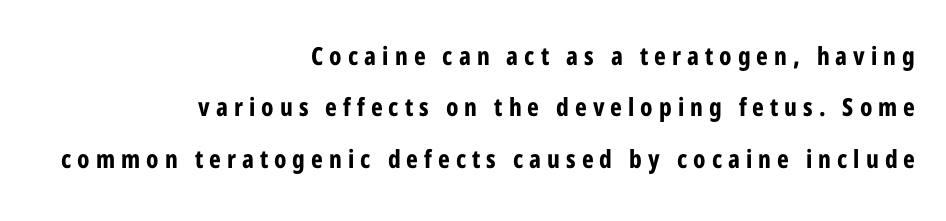
Q: Is the text bold? A: Yes.
Q: Is the text italic (slanted)? A: No, it is upright.
Q: Is the text underlined? A: No.
Q: How is the paragraph aligned? A: Right-aligned.
Q: Is the spacing between letters normal or unusually wide? A: Unusually wide.
Q: Is the spacing between lines tight, normal or loose? A: Loose.
